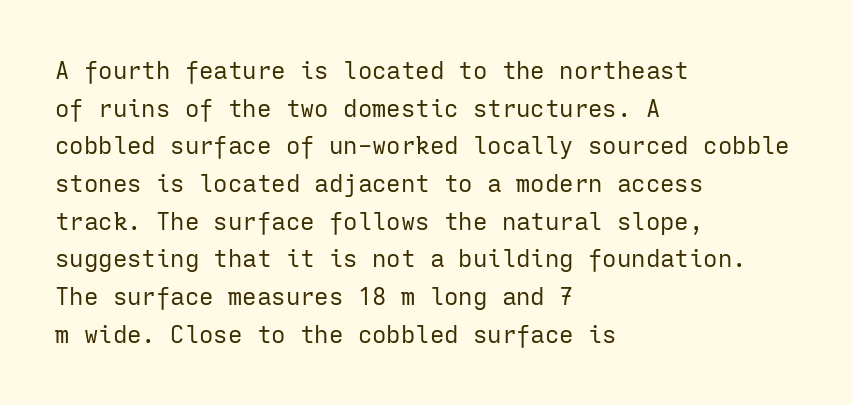
{"italic": "no", "bold": "no", "underline": "no", "align": "left", "line_spacing": "normal", "line_spacing_ratio": 1.57, "letter_spacing": "normal", "letter_spacing_em": 0.0, "glyph_px": 24}
